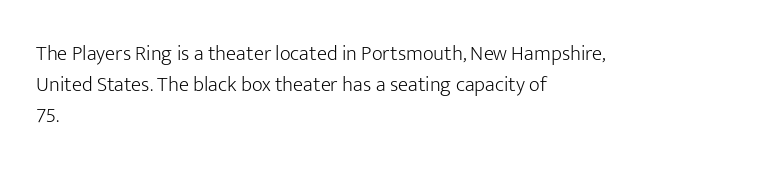
The image shows 21 px text type, upright; set left-aligned, normal line spacing (1.47x), normal letter spacing, not underlined.
